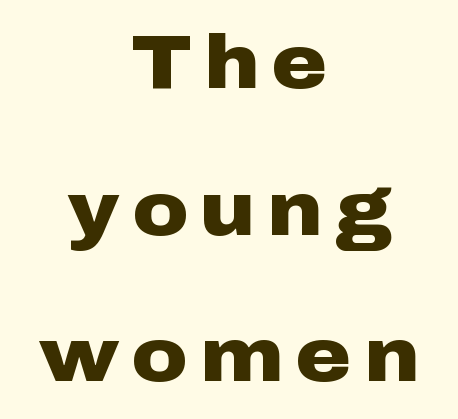
The image shows 76 px heavy, wide sans-serif type, upright; set centered, loose line spacing (1.93x), not underlined; low stroke contrast and a medium x-height.
